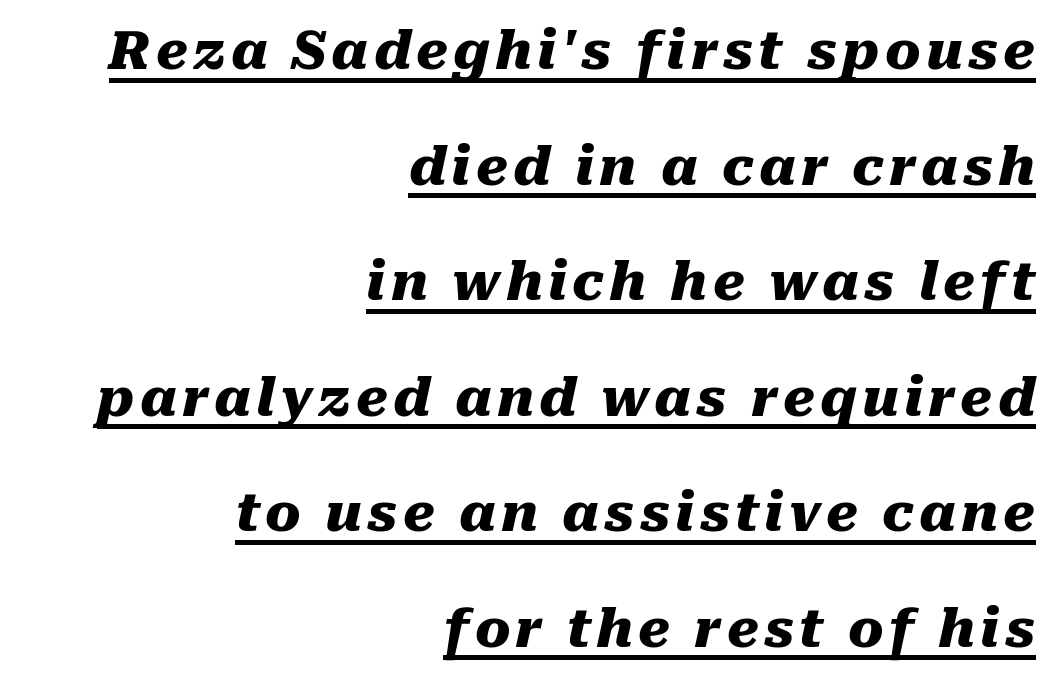
Do the characters align in a grid? No, the font is proportional. Beneath each row of characters lies a ruled line. One glance says open: line gaps are wider than usual. Students, this is bold: see how much ink each stroke carries. Reading down the block, your eye finds every line finishing at a fixed right position.
